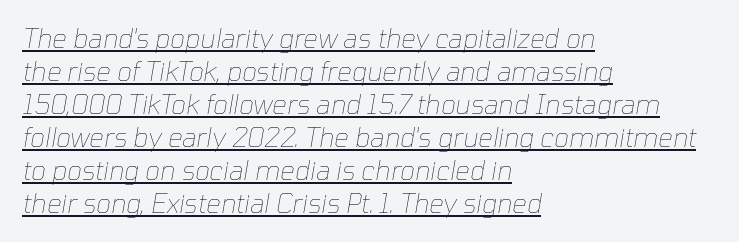
{"italic": "yes", "lean": "right", "slant_degrees": 10, "bold": "no", "underline": "yes", "align": "left", "line_spacing": "normal", "line_spacing_ratio": 1.27, "letter_spacing": "normal", "letter_spacing_em": 0.0, "glyph_px": 26}
